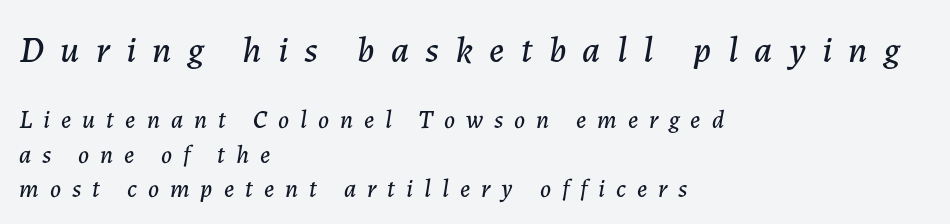
Rule under the text: the space is simply empty. The letters are slanted; this is an italic face. Which margin do the lines hug? The left one — the right edge is uneven. Larger block? The one above; the one below is distinctly smaller. Character widths vary here, with narrow letters taking less room than wide ones. How are the letters spaced? Widely, with obvious added tracking.
